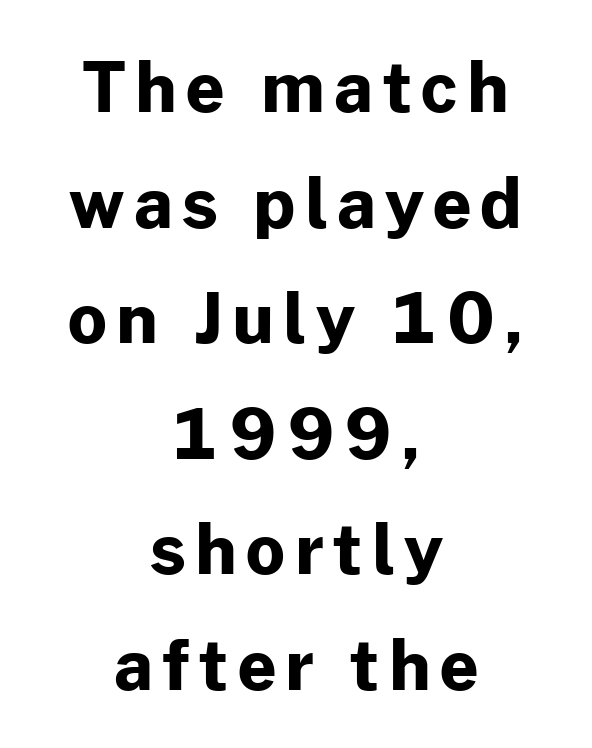
{"serif": "no", "italic": "no", "bold": "yes", "weight": "bold", "width": "normal", "stroke_contrast": "low", "x_height": "medium", "monospaced": "no", "underline": "no", "align": "center", "line_spacing": "normal", "line_spacing_ratio": 1.7, "glyph_px": 68}
